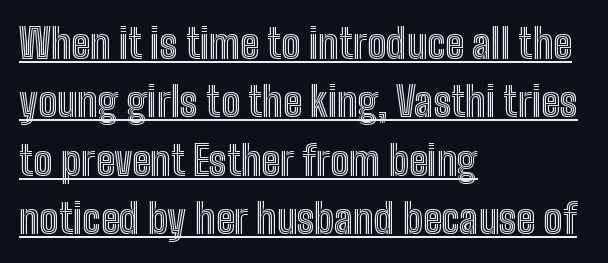
Q: Is the text italic (slanted)? A: No, it is upright.
Q: Is the text underlined? A: Yes.
Q: How is the paragraph aligned? A: Left-aligned.
Q: Is the spacing between letters normal or unusually wide? A: Normal.
Q: Is the spacing between lines tight, normal or loose? A: Normal.
Q: Width (condensed, normal, or wide)? A: Condensed.
Q: x-height? A: Medium.
Q: Monospaced? A: No.
